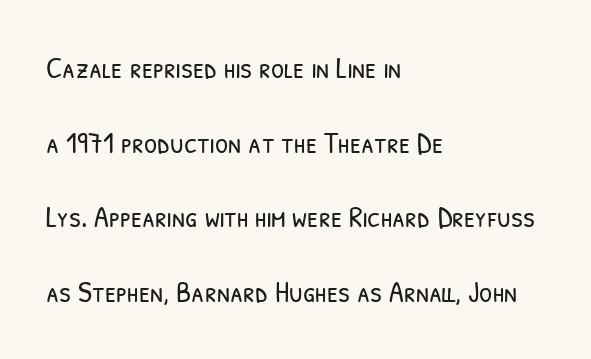
Proportional: the letters do not fall into vertical columns. Baseline-to-baseline distance is far greater than the letter height. Weight: not bold — regular or lighter. You can tell from the bare stems that sans-serif type was used.
